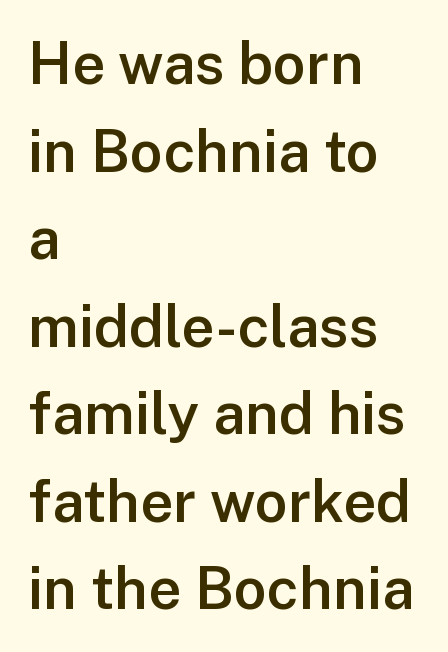
The image shows 58 px semibold sans-serif type, upright; set left-aligned, normal line spacing (1.51x), normal letter spacing, not underlined; low stroke contrast and a medium x-height.
